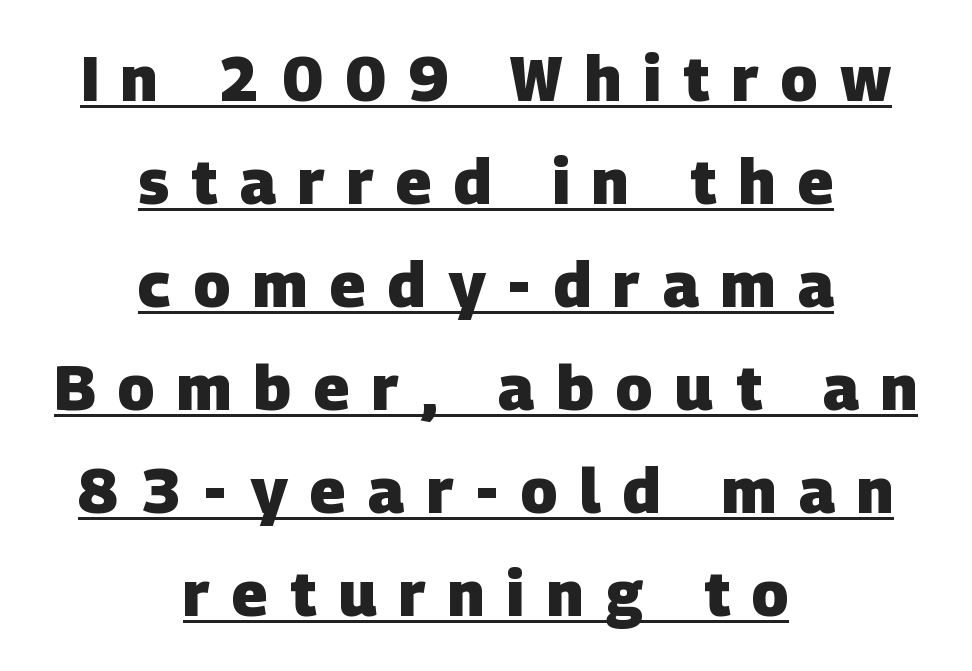
The image shows 62 px heavy sans-serif type; set centered, normal line spacing (1.66x), unusually wide letter spacing (+0.36 em), underlined; low stroke contrast and a large x-height.
